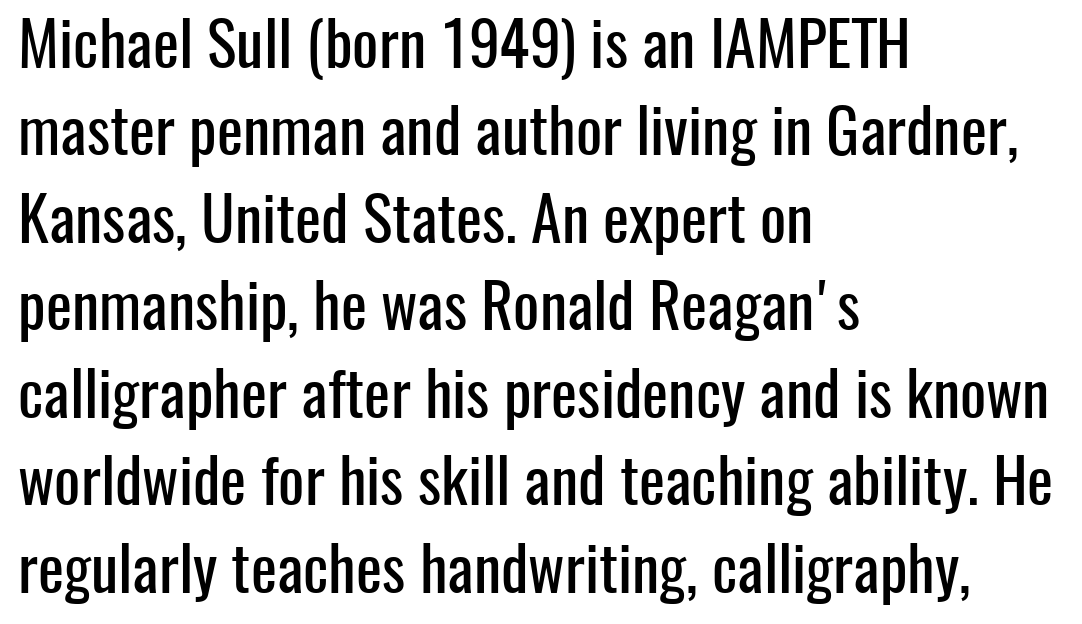
{"serif": "no", "italic": "no", "width": "condensed", "stroke_contrast": "low", "x_height": "medium", "monospaced": "no", "underline": "no", "align": "left", "line_spacing": "normal", "line_spacing_ratio": 1.41, "letter_spacing": "normal", "letter_spacing_em": 0.0, "glyph_px": 62}
